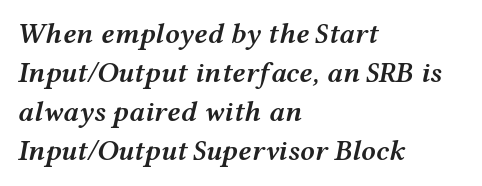
The image shows 29 px semibold, wide type, italic (leaning right); set left-aligned, normal line spacing (1.35x), normal letter spacing, not underlined; medium stroke contrast and a medium x-height.
